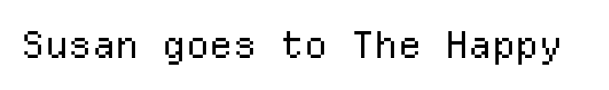
The image shows 37 px regular-weight sans-serif type, upright, monospaced; set normal letter spacing, not underlined; low stroke contrast and a medium x-height.
